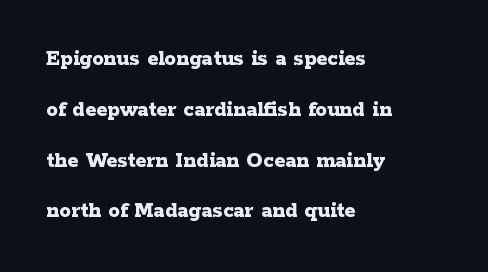
{"italic": "no", "bold": "yes", "underline": "no", "align": "left", "line_spacing": "loose", "line_spacing_ratio": 2.21, "letter_spacing": "normal", "letter_spacing_em": 0.0, "glyph_px": 23}
